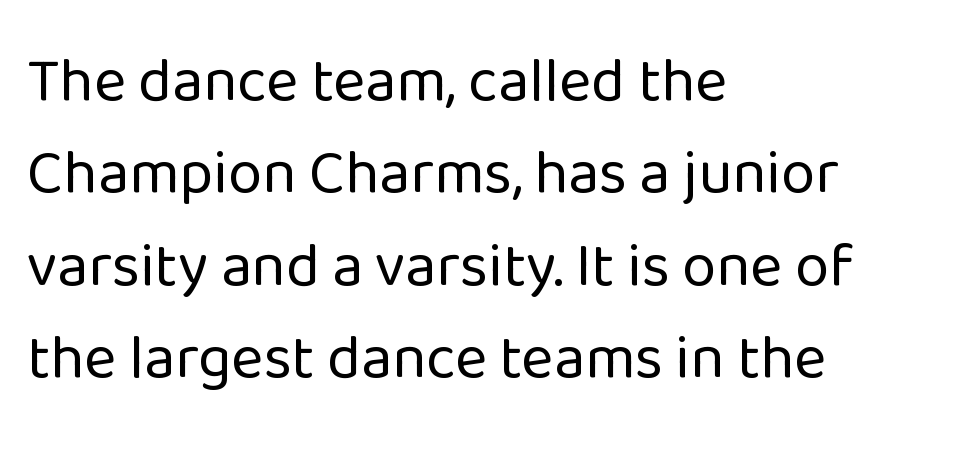
Q: Is the text bold? A: No.
Q: Is the text italic (slanted)? A: No, it is upright.
Q: Is the typeface a serif or a sans-serif typeface? A: Sans-serif.
Q: Is the text underlined? A: No.
Q: How is the paragraph aligned? A: Left-aligned.
Q: Is the spacing between letters normal or unusually wide? A: Normal.
Q: Is the spacing between lines tight, normal or loose? A: Normal.
Q: Width (condensed, normal, or wide)? A: Normal.
Q: Stroke contrast? A: Low.
Q: x-height? A: Medium.
Q: Monospaced? A: No.
